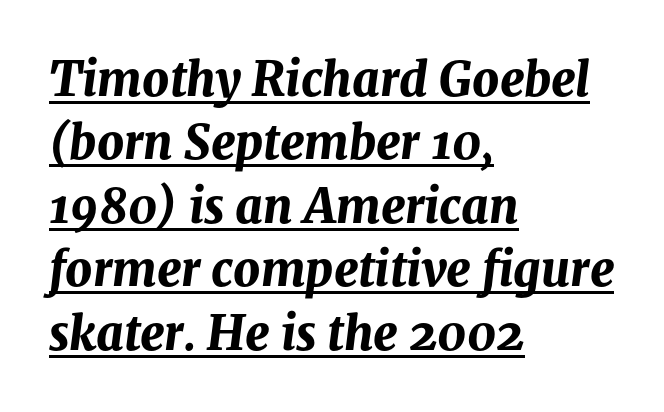
The image shows 47 px bold type, italic (leaning right); set left-aligned, normal line spacing (1.35x), normal letter spacing, underlined; medium stroke contrast and a medium x-height.
